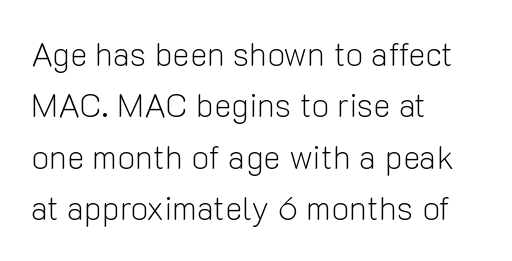
Q: Is the text bold? A: No.
Q: Is the text italic (slanted)? A: No, it is upright.
Q: Is the typeface a serif or a sans-serif typeface? A: Sans-serif.
Q: Is the text underlined? A: No.
Q: How is the paragraph aligned? A: Left-aligned.
Q: Is the spacing between letters normal or unusually wide? A: Normal.
Q: Is the spacing between lines tight, normal or loose? A: Normal.
Q: Width (condensed, normal, or wide)? A: Normal.
Q: Stroke contrast? A: Low.
Q: x-height? A: Medium.
Q: Monospaced? A: No.
